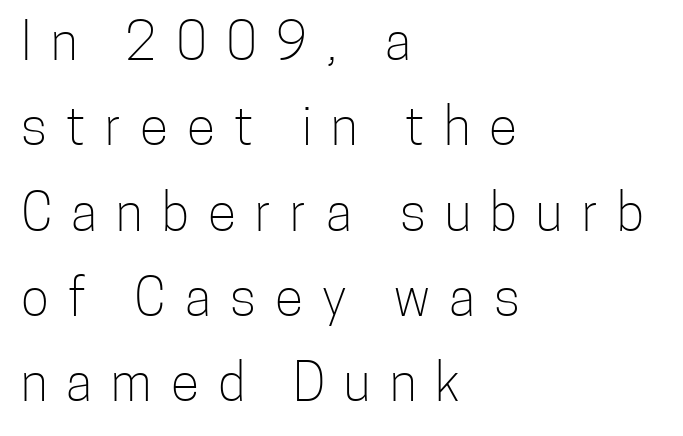
{"serif": "no", "italic": "no", "bold": "no", "weight": "light", "width": "condensed", "stroke_contrast": "low", "x_height": "medium", "monospaced": "no", "underline": "no", "align": "left", "line_spacing": "normal", "line_spacing_ratio": 1.64, "letter_spacing": "wide", "letter_spacing_em": 0.37, "glyph_px": 52}
